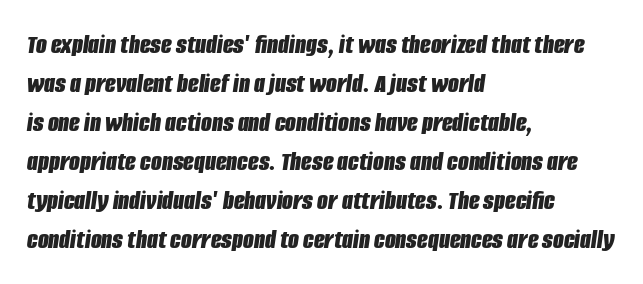
Q: Is the text bold? A: Yes.
Q: Is the text italic (slanted)? A: Yes, it leans right by about 8 degrees.
Q: Is the text underlined? A: No.
Q: How is the paragraph aligned? A: Left-aligned.
Q: Is the spacing between letters normal or unusually wide? A: Normal.
Q: Is the spacing between lines tight, normal or loose? A: Normal.
Q: Width (condensed, normal, or wide)? A: Condensed.
Q: Stroke contrast? A: Low.
Q: x-height? A: Large.
Q: Monospaced? A: No.
